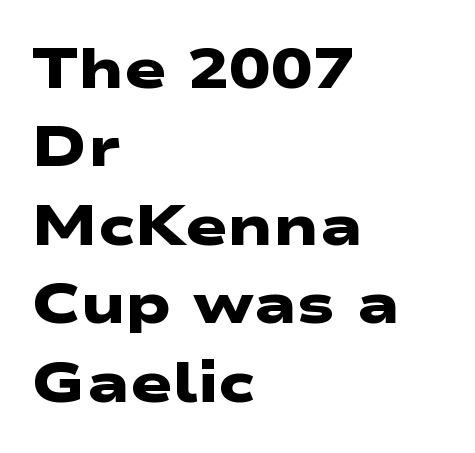
The image shows 56 px heavy, wide sans-serif type; set left-aligned, normal line spacing (1.4x), normal letter spacing, not underlined; low stroke contrast and a medium x-height.
